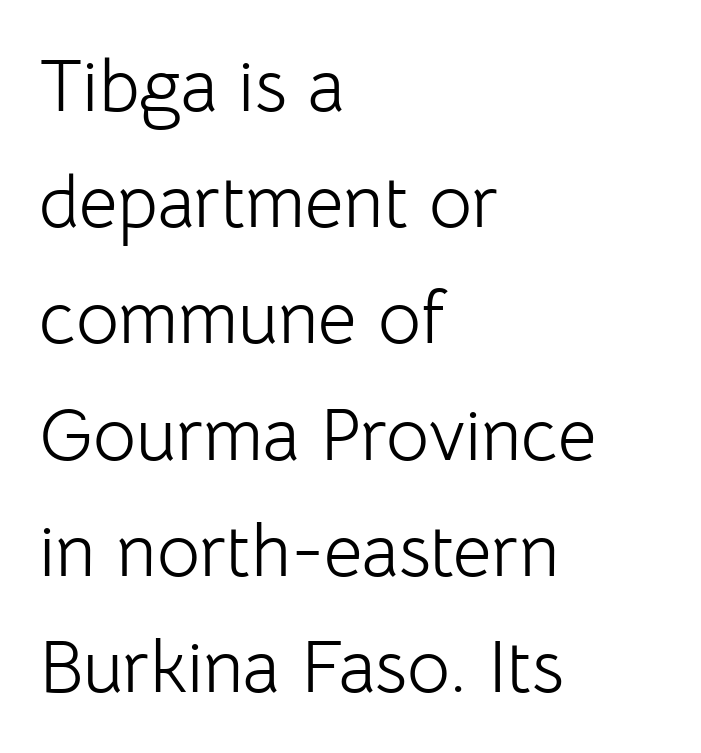
Q: Is the text bold? A: No.
Q: Is the text italic (slanted)? A: No, it is upright.
Q: Is the typeface a serif or a sans-serif typeface? A: Sans-serif.
Q: Is the text underlined? A: No.
Q: How is the paragraph aligned? A: Left-aligned.
Q: Is the spacing between letters normal or unusually wide? A: Normal.
Q: Is the spacing between lines tight, normal or loose? A: Normal.
Q: Width (condensed, normal, or wide)? A: Normal.
Q: Stroke contrast? A: Low.
Q: x-height? A: Medium.
Q: Monospaced? A: No.
